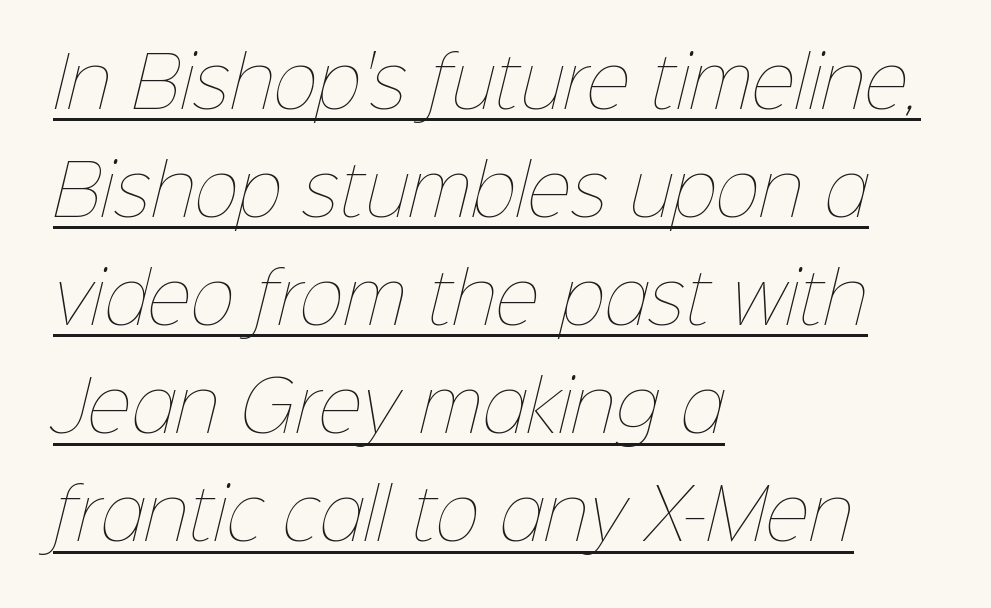
The image shows 68 px thin type; set left-aligned, normal line spacing (1.59x), normal letter spacing, underlined; low stroke contrast and a medium x-height.
